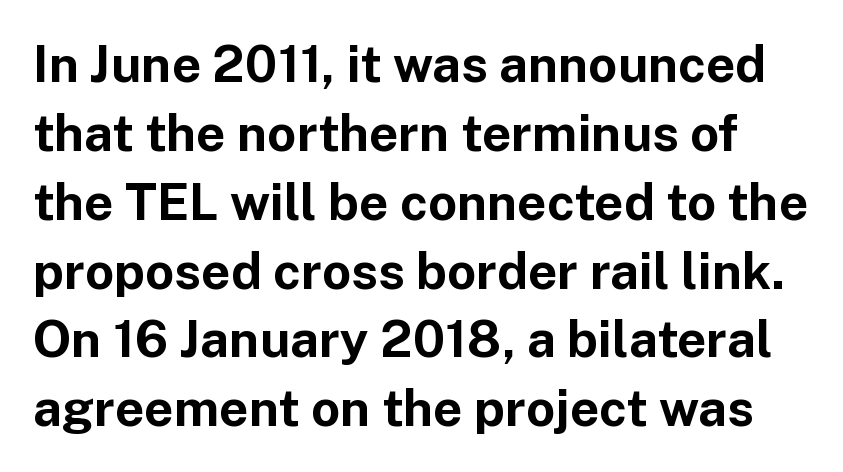
{"serif": "no", "italic": "no", "bold": "yes", "weight": "bold", "width": "normal", "stroke_contrast": "low", "x_height": "medium", "monospaced": "no", "underline": "no", "line_spacing": "normal", "line_spacing_ratio": 1.35, "letter_spacing": "normal", "letter_spacing_em": 0.0, "glyph_px": 51}
